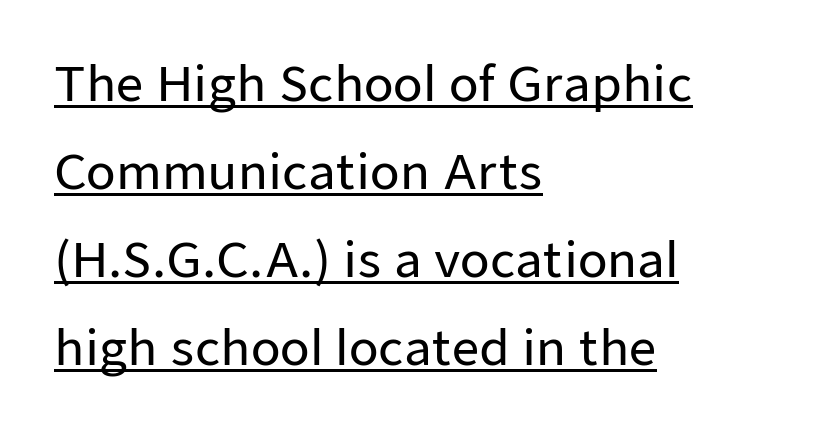
{"serif": "no", "italic": "no", "width": "normal", "stroke_contrast": "low", "x_height": "medium", "monospaced": "no", "underline": "yes", "align": "left", "line_spacing_ratio": 1.83, "letter_spacing": "normal", "letter_spacing_em": 0.0, "glyph_px": 48}
